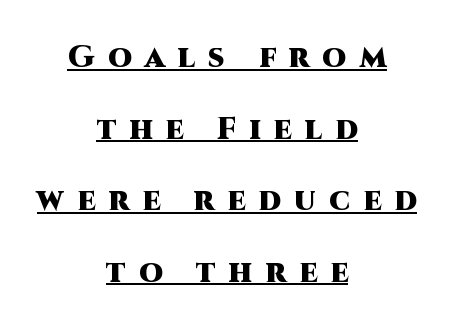
The image shows 31 px heavy sans-serif type, upright; set centered, loose line spacing (2.31x), unusually wide letter spacing (+0.42 em), underlined; high stroke contrast and a large x-height.
